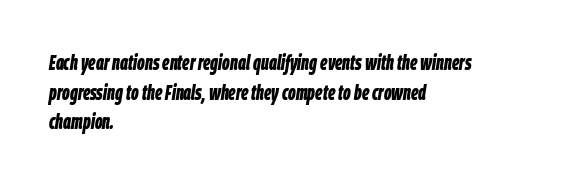
Words appear dense and cohesive because spacing is normal. The axis of the letterforms is tilted away from vertical. Left-aligned paragraph, ragged on the right. The rendering uses a bold face; every stroke is thick and dark.
